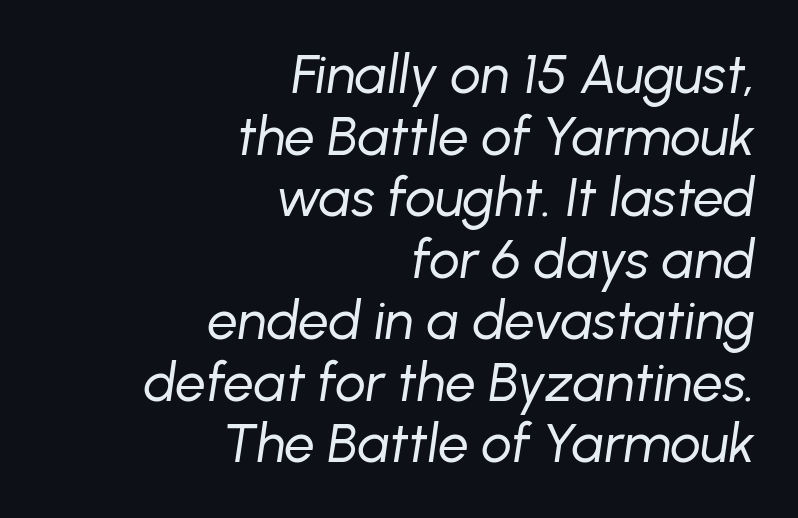
Heft: none added — not bold. Each letter keeps its own natural width here, so spacing adapts to shape. The paragraph shown leans on its right margin. Here the glyphs are tracked normally, forming tight word shapes. There's an unmistakable incline to the writing here.
